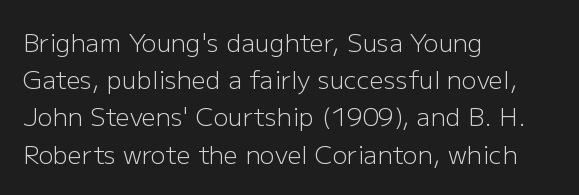
Each new line begins a customary step beneath the previous one. In CSS terms this would be text-align: left. Every character sits straight up, as roman type does. Inter-character spacing is left at the font's built-in metrics.
